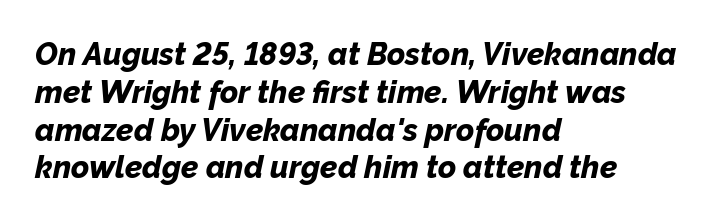
Notice how the stems are inclined rather than vertical — that's the hallmark of italics. Glyph-to-glyph distance matches everyday printed text. The baseline area is clear. These lines are rendered in a variable-pitch font. As a designer I'd log this as weight 700, bold. Casual observation: everything's shoved over to the left.
